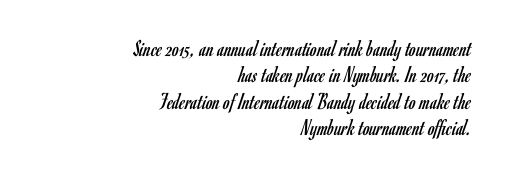
{"bold": "no", "underline": "no", "align": "right", "line_spacing": "tight", "line_spacing_ratio": 1.1, "letter_spacing": "normal", "letter_spacing_em": 0.0, "glyph_px": 24}
